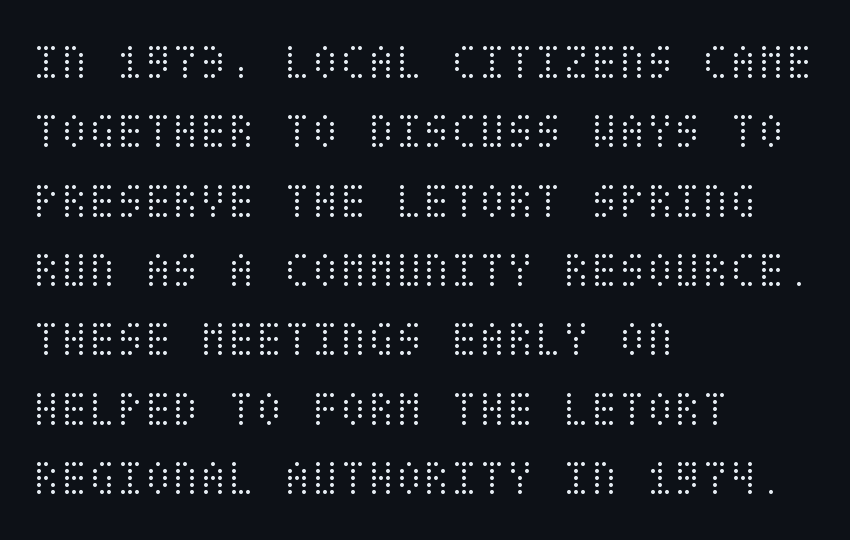
Nothing unusual about the tracking: characters are spaced as the font intends. A typesetter would mark this as roman, not italic. All the whitespace from short lines collects on the right. Evenly set lines give the paragraph a standard silhouette. The baseline area is clear.
